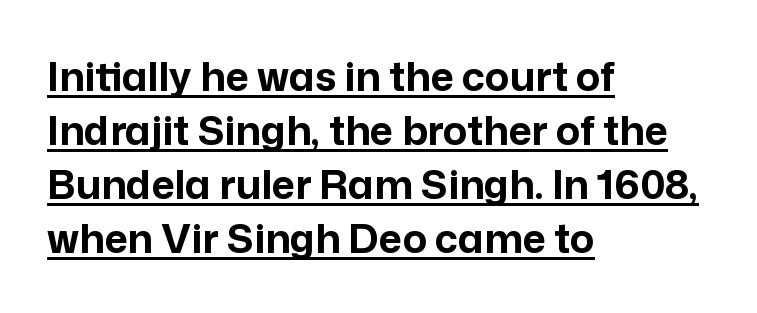
{"serif": "no", "italic": "no", "bold": "yes", "weight": "bold", "width": "normal", "stroke_contrast": "low", "x_height": "medium", "monospaced": "no", "underline": "yes", "align": "left", "line_spacing": "normal", "line_spacing_ratio": 1.35, "letter_spacing": "normal", "letter_spacing_em": 0.0, "glyph_px": 40}
